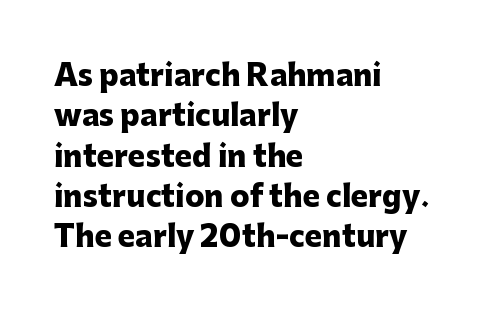
{"serif": "no", "italic": "no", "bold": "yes", "weight": "heavy", "width": "normal", "stroke_contrast": "low", "x_height": "medium", "monospaced": "no", "underline": "no", "align": "left", "line_spacing": "normal", "line_spacing_ratio": 1.39, "letter_spacing": "normal", "letter_spacing_em": 0.0, "glyph_px": 29}
